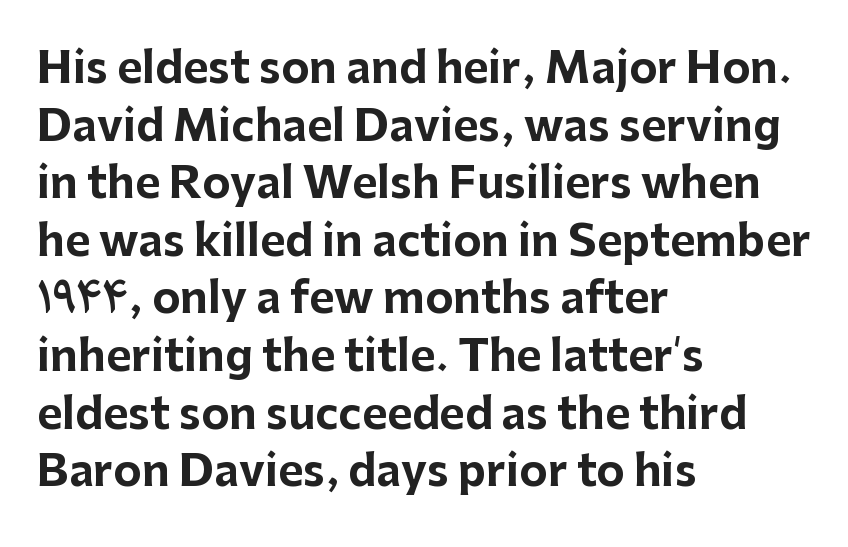
The image shows 43 px bold sans-serif type, upright; set left-aligned, normal line spacing (1.34x), normal letter spacing, not underlined; low stroke contrast and a medium x-height.
